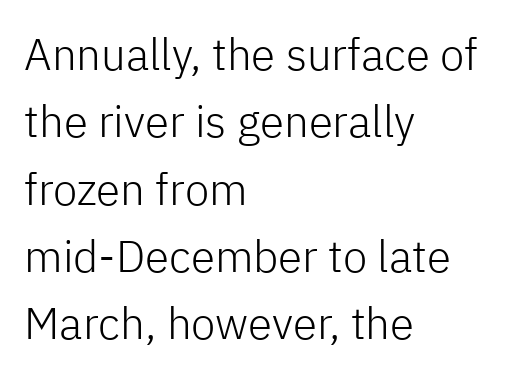
The image shows 44 px light sans-serif type, upright; set left-aligned, normal line spacing (1.53x), normal letter spacing, not underlined; low stroke contrast and a medium x-height.
